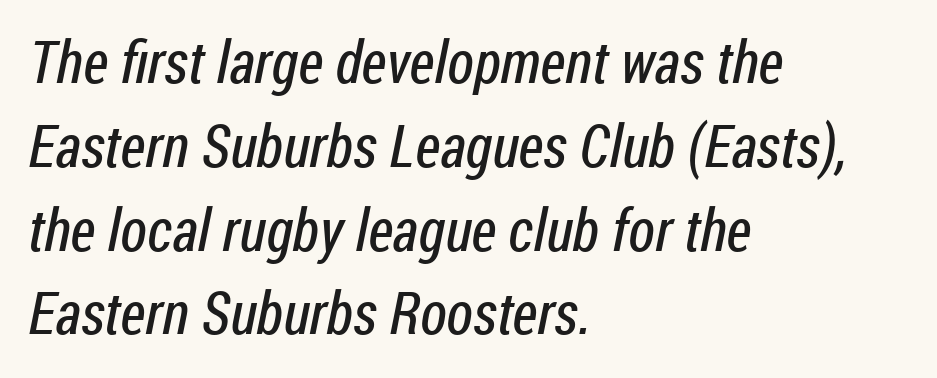
{"serif": "no", "bold": "no", "weight": "regular", "width": "condensed", "stroke_contrast": "low", "x_height": "medium", "monospaced": "no", "underline": "no", "align": "left", "line_spacing": "normal", "line_spacing_ratio": 1.42, "letter_spacing": "normal", "letter_spacing_em": 0.0, "glyph_px": 59}
